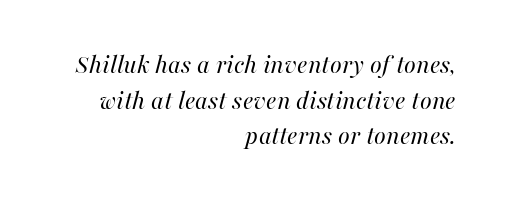
{"italic": "yes", "lean": "right", "slant_degrees": 16, "bold": "no", "underline": "no", "align": "right", "line_spacing": "normal", "line_spacing_ratio": 1.32, "letter_spacing": "normal", "letter_spacing_em": 0.0, "glyph_px": 27}
